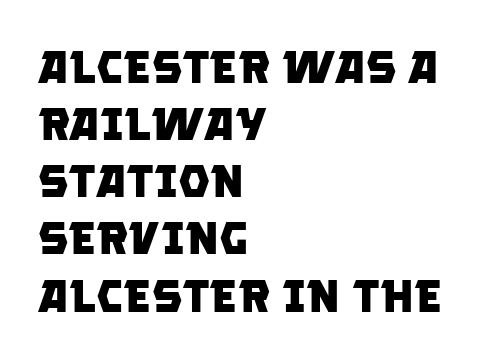
Q: Is the text bold? A: Yes.
Q: Is the typeface a serif or a sans-serif typeface? A: Sans-serif.
Q: Is the text underlined? A: No.
Q: How is the paragraph aligned? A: Left-aligned.
Q: Is the spacing between letters normal or unusually wide? A: Normal.
Q: Is the spacing between lines tight, normal or loose? A: Normal.
Q: Width (condensed, normal, or wide)? A: Normal.
Q: Stroke contrast? A: Low.
Q: x-height? A: Large.
Q: Monospaced? A: No.
